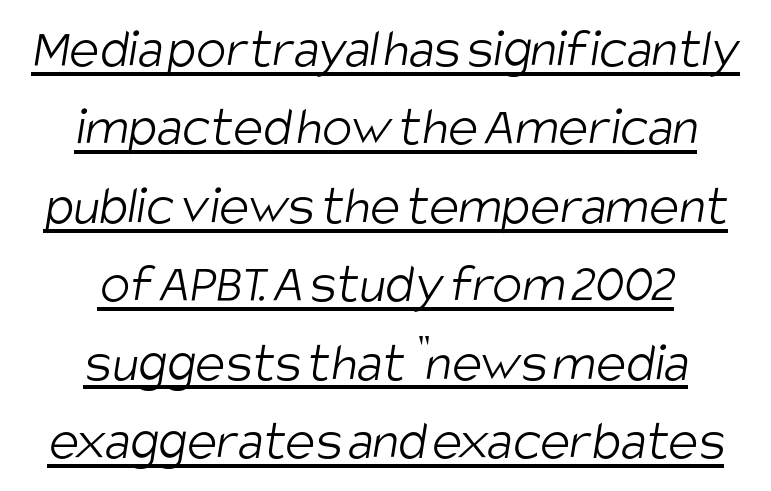
You could not count columns in this text — the font is proportionally spaced. The letterforms sit shoulder to shoulder at normal distance. The words here are underlined. Caption: face not bold, strokes unweighted. Line spacing here is normal.
